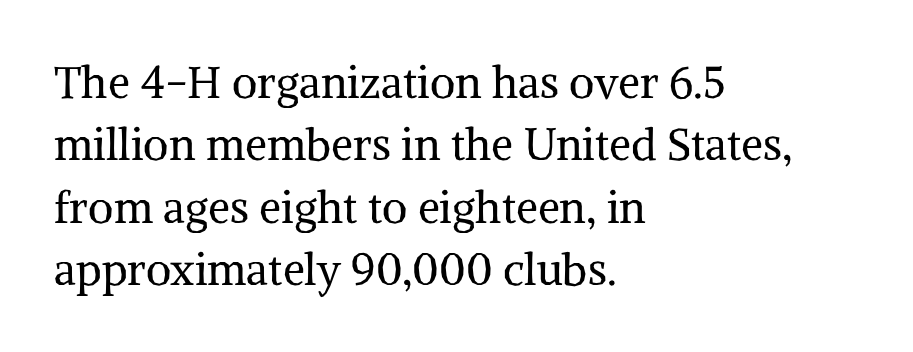
Characters follow at the spacing the type designer built in. I'd call this a serif setting — the letters wear small feet. Line starts are locked; line ends wander. Words float on clear page, feet unadorned. On a weight scale, this lands at 450 or below. Rendered with straight, roman letterforms.
